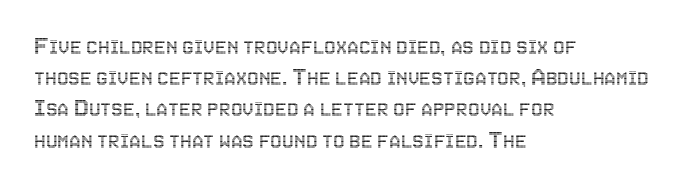
The passage is arranged the way most books set body copy — flush left. This is the regular roman posture of the typeface. The rendering keeps characters at their native spacing. Honestly, there is no underline to notice here at all.
